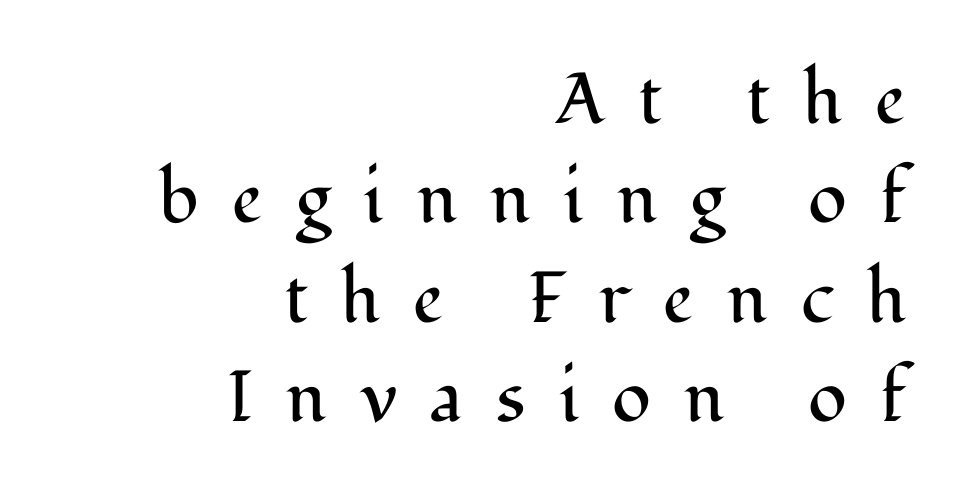
{"serif": "yes", "italic": "no", "bold": "no", "weight": "regular", "width": "normal", "stroke_contrast": "medium", "x_height": "medium", "monospaced": "no", "underline": "no", "align": "right", "line_spacing": "normal", "line_spacing_ratio": 1.38, "letter_spacing": "wide", "letter_spacing_em": 0.46, "glyph_px": 72}
